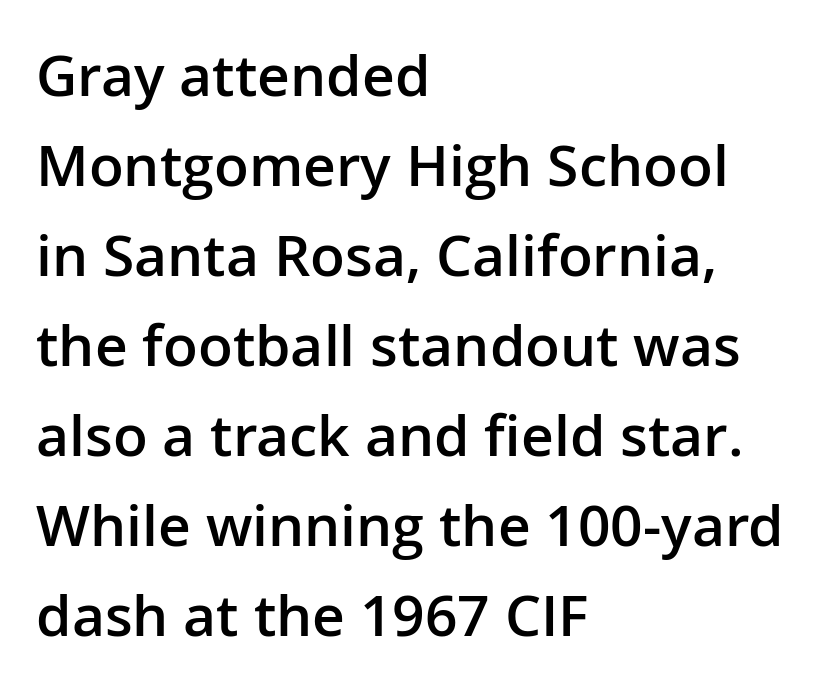
Q: Is the text bold? A: Semi-bold.
Q: Is the text italic (slanted)? A: No, it is upright.
Q: Is the typeface a serif or a sans-serif typeface? A: Sans-serif.
Q: Is the text underlined? A: No.
Q: How is the paragraph aligned? A: Left-aligned.
Q: Is the spacing between letters normal or unusually wide? A: Normal.
Q: Is the spacing between lines tight, normal or loose? A: Normal.
Q: Width (condensed, normal, or wide)? A: Normal.
Q: Stroke contrast? A: Low.
Q: x-height? A: Medium.
Q: Monospaced? A: No.
